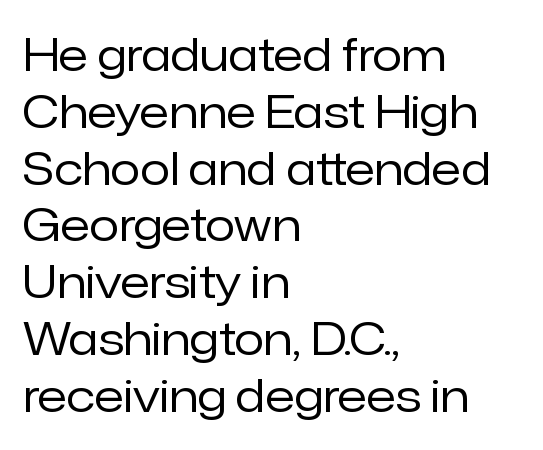
Q: Is the text bold? A: No.
Q: Is the text italic (slanted)? A: No, it is upright.
Q: Is the typeface a serif or a sans-serif typeface? A: Sans-serif.
Q: Is the text underlined? A: No.
Q: How is the paragraph aligned? A: Left-aligned.
Q: Is the spacing between letters normal or unusually wide? A: Normal.
Q: Is the spacing between lines tight, normal or loose? A: Normal.
Q: Width (condensed, normal, or wide)? A: Normal.
Q: Stroke contrast? A: Low.
Q: x-height? A: Medium.
Q: Monospaced? A: No.
